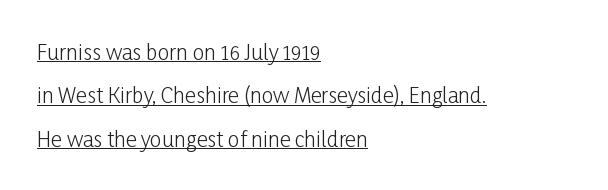
{"italic": "no", "bold": "no", "underline": "yes", "align": "left", "line_spacing": "loose", "line_spacing_ratio": 2.07, "letter_spacing": "normal", "letter_spacing_em": 0.0, "glyph_px": 21}
